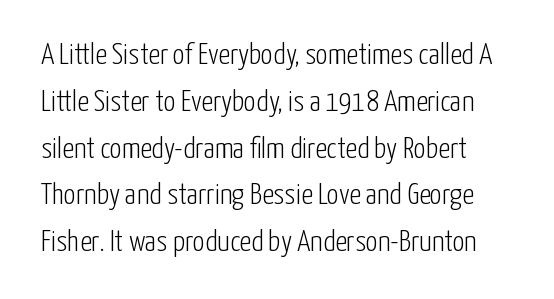
{"serif": "no", "italic": "no", "bold": "no", "weight": "light", "width": "condensed", "stroke_contrast": "low", "x_height": "medium", "monospaced": "no", "underline": "no", "line_spacing": "normal", "line_spacing_ratio": 1.56, "letter_spacing": "normal", "letter_spacing_em": 0.0, "glyph_px": 30}
